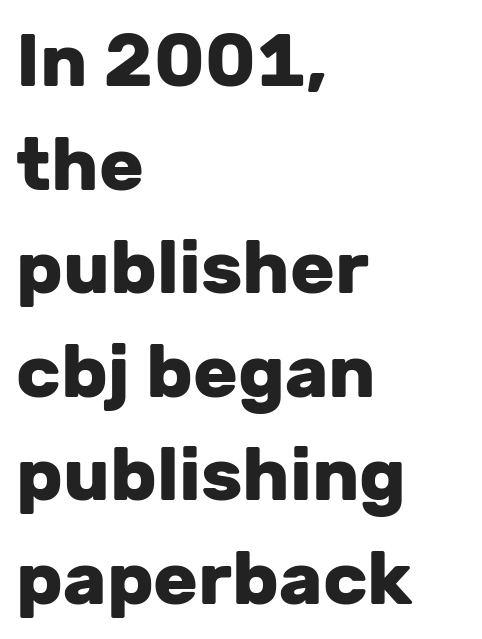
The image shows 74 px heavy sans-serif type, upright; set left-aligned, normal line spacing (1.4x), normal letter spacing, not underlined; low stroke contrast and a medium x-height.
